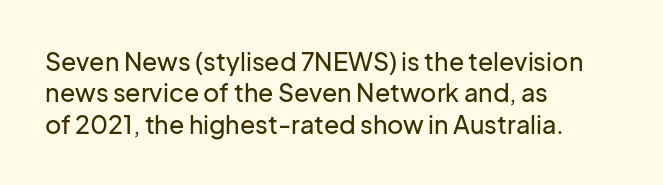
{"italic": "no", "underline": "no", "align": "left", "line_spacing": "normal", "line_spacing_ratio": 1.26, "letter_spacing": "normal", "letter_spacing_em": 0.0, "glyph_px": 25}
